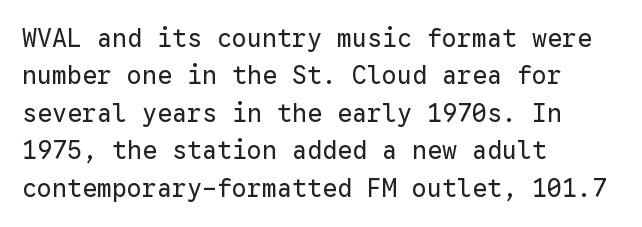
{"italic": "no", "bold": "no", "underline": "no", "align": "left", "line_spacing": "normal", "line_spacing_ratio": 1.5, "letter_spacing": "normal", "letter_spacing_em": 0.0, "glyph_px": 25}
